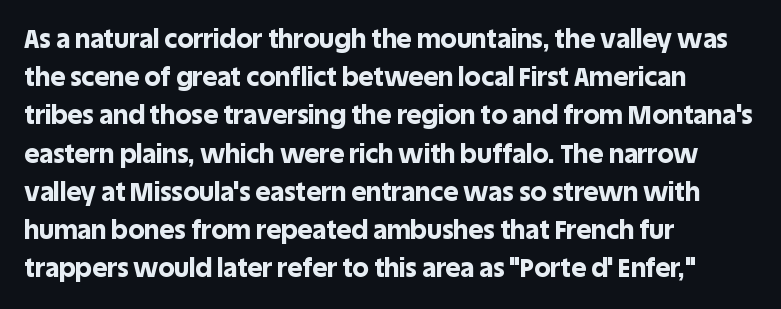
Q: Is the text bold? A: Yes.
Q: Is the text italic (slanted)? A: No, it is upright.
Q: Is the text underlined? A: No.
Q: How is the paragraph aligned? A: Left-aligned.
Q: Is the spacing between letters normal or unusually wide? A: Normal.
Q: Is the spacing between lines tight, normal or loose? A: Normal.
